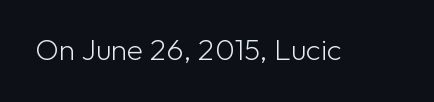
{"serif": "no", "italic": "no", "bold": "no", "weight": "light", "width": "normal", "stroke_contrast": "low", "x_height": "medium", "monospaced": "no", "underline": "no", "letter_spacing": "normal", "letter_spacing_em": 0.0, "glyph_px": 30}
